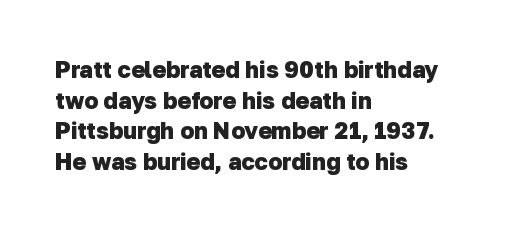
The image shows 23 px bold type; set left-aligned, normal line spacing (1.33x), normal letter spacing, not underlined.
